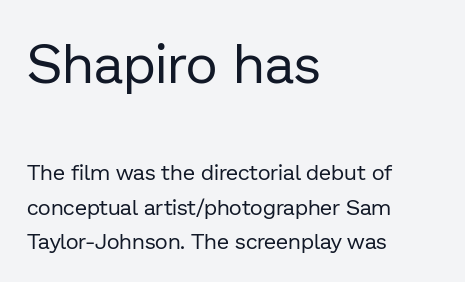
{"serif": "no", "italic": "no", "bold": "no", "weight": "regular", "width": "normal", "stroke_contrast": "low", "x_height": "medium", "monospaced": "no", "underline": "no", "align": "left", "line_spacing": "normal", "line_spacing_ratio": 1.57, "letter_spacing": "normal", "letter_spacing_em": 0.0, "larger_block": "first", "size_ratio": 2.5, "glyph_px": 55}
